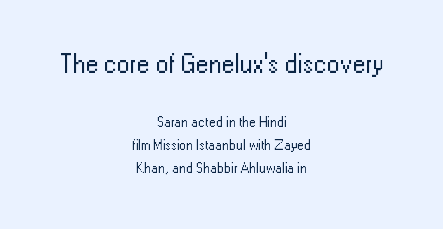
{"italic": "no", "bold": "no", "underline": "no", "align": "center", "line_spacing": "normal", "line_spacing_ratio": 1.66, "letter_spacing": "normal", "letter_spacing_em": 0.0, "larger_block": "first", "size_ratio": 1.86, "glyph_px": 26}
